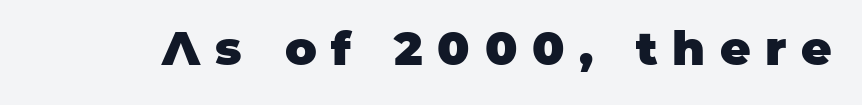
The image shows 47 px heavy sans-serif type, upright; set unusually wide letter spacing (+0.31 em), not underlined; low stroke contrast and a large x-height.
